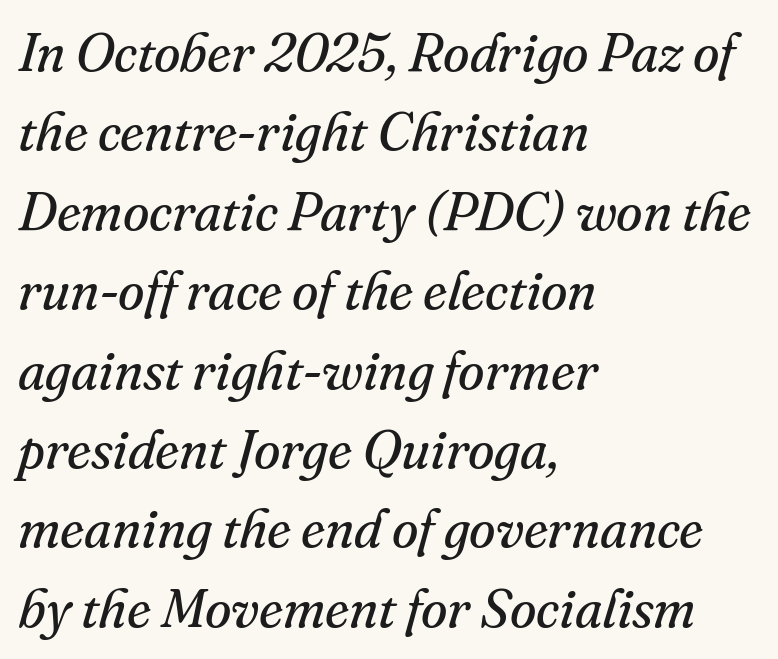
Q: Is the text bold? A: No.
Q: Is the text italic (slanted)? A: Yes, it leans right by about 16 degrees.
Q: Is the typeface a serif or a sans-serif typeface? A: Serif.
Q: Is the text underlined? A: No.
Q: How is the paragraph aligned? A: Left-aligned.
Q: Is the spacing between letters normal or unusually wide? A: Normal.
Q: Is the spacing between lines tight, normal or loose? A: Normal.
Q: Width (condensed, normal, or wide)? A: Normal.
Q: Stroke contrast? A: Medium.
Q: x-height? A: Small.
Q: Monospaced? A: No.
